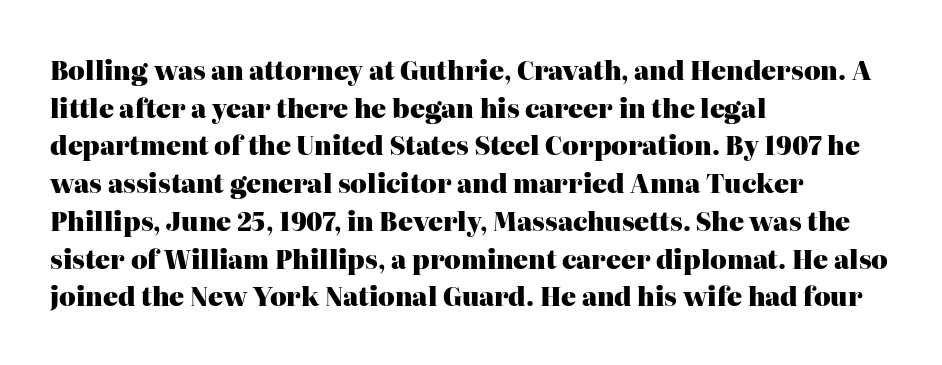
Students, note that the glyphs here touch the page at normal intervals. The vertical gap from one line to the next is medium. The lettering stays uniformly vertical, giving the passage a roman look. The lines are quadded left. Heft: maximum for text — a bold. Type without underlining.
